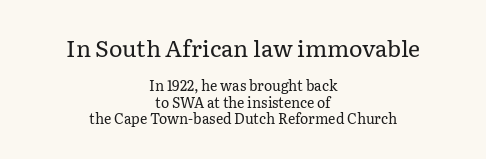
{"italic": "no", "bold": "no", "underline": "no", "align": "center", "line_spacing_ratio": 1.17, "letter_spacing": "normal", "letter_spacing_em": 0.0, "larger_block": "first", "size_ratio": 1.64, "glyph_px": 23}
